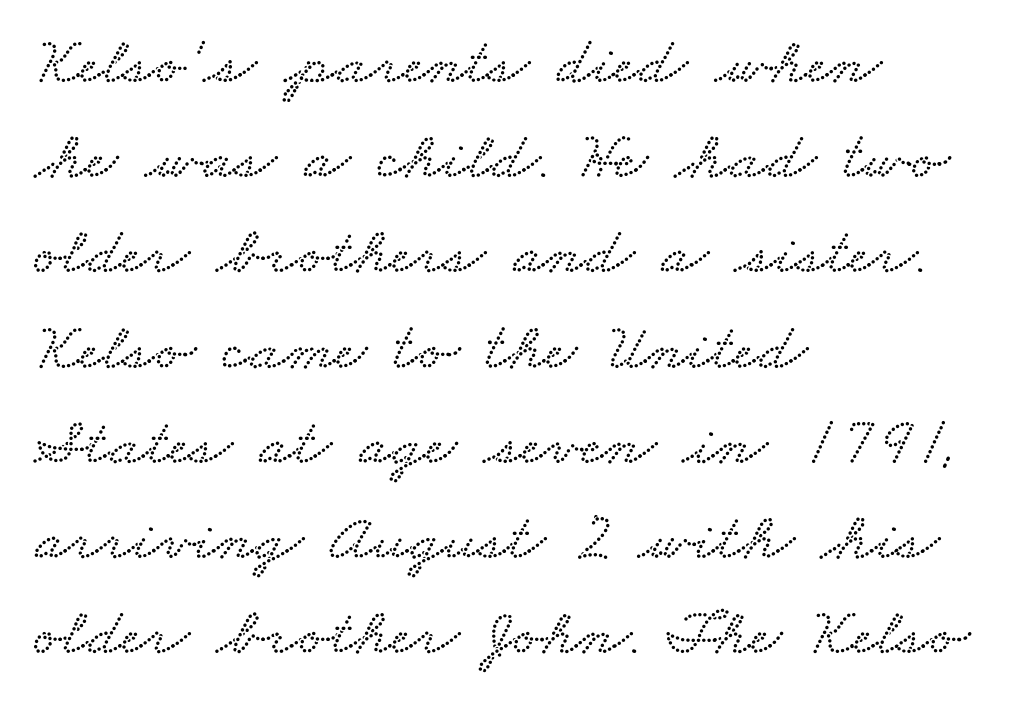
The image shows 68 px wide type; set left-aligned, normal line spacing (1.4x), normal letter spacing, not underlined; low stroke contrast and a small x-height.
